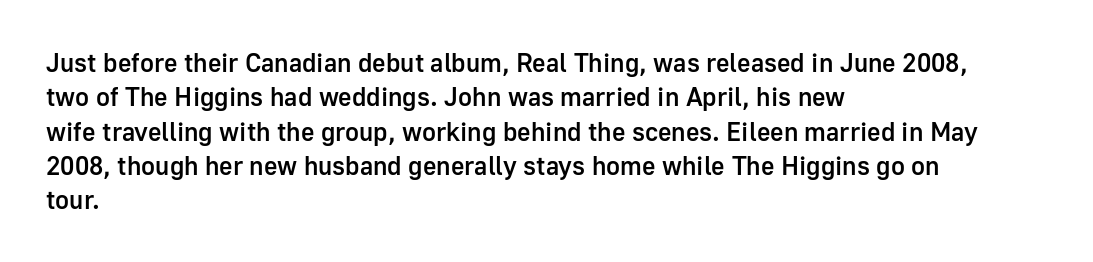
Where is the straight margin? On the left. Short note: letters normally spaced. Lines of text with bare space underneath. On the weight axis this lands at semibold, roughly 600. The passage shown stacks its lines at a standard gap.
